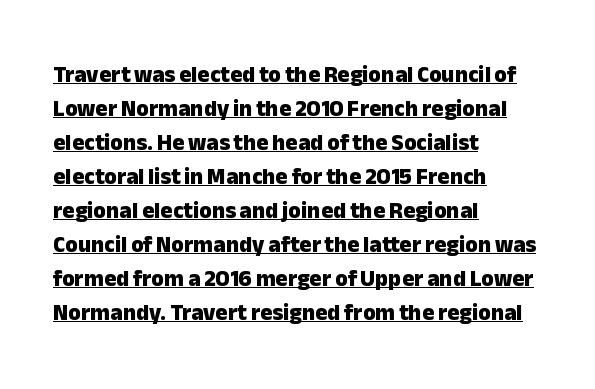
{"italic": "no", "bold": "yes", "underline": "yes", "align": "left", "line_spacing": "normal", "line_spacing_ratio": 1.48, "letter_spacing": "normal", "letter_spacing_em": 0.0, "glyph_px": 23}
